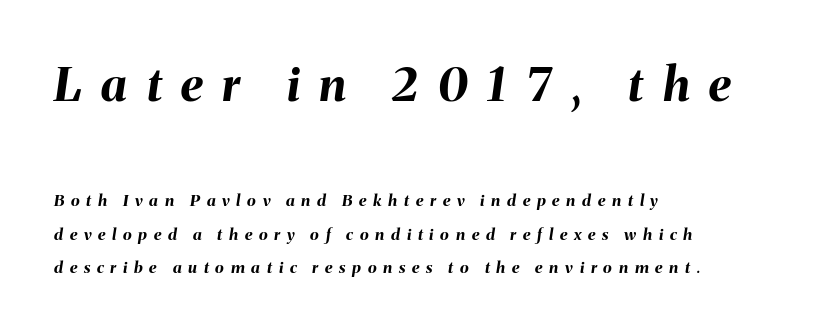
A student would call this left alignment; a typographer would say flush left, rag right. Tracking here is generous; glyphs stand well apart from one another. Larger block? The one above; the one below is distinctly smaller. Tall strokes in this sample are angled rather than plumb. Decoration check: the copy has no underline. Line spacing here is loose.
